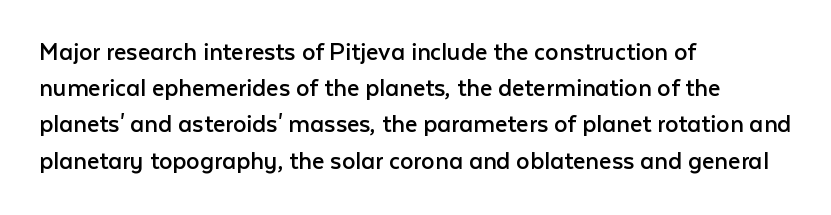
Q: Is the text bold? A: No.
Q: Is the text italic (slanted)? A: No, it is upright.
Q: Is the text underlined? A: No.
Q: How is the paragraph aligned? A: Left-aligned.
Q: Is the spacing between letters normal or unusually wide? A: Normal.
Q: Is the spacing between lines tight, normal or loose? A: Normal.
